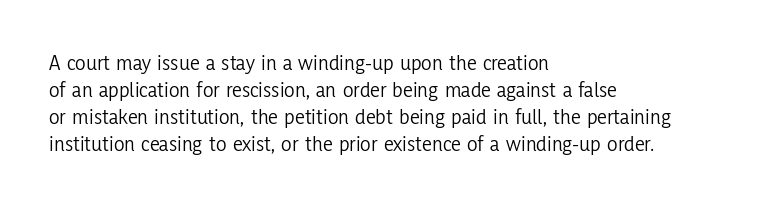
Q: Is the text bold? A: No.
Q: Is the text italic (slanted)? A: No, it is upright.
Q: Is the text underlined? A: No.
Q: How is the paragraph aligned? A: Left-aligned.
Q: Is the spacing between letters normal or unusually wide? A: Normal.
